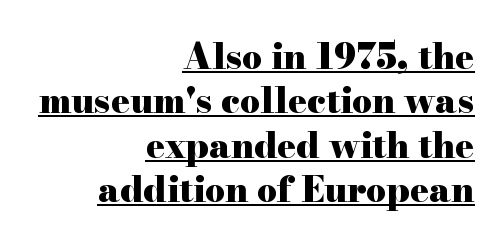
The image shows 35 px heavy, wide serif type, upright; set right-aligned, normal line spacing (1.27x), normal letter spacing, underlined; high stroke contrast and a small x-height.
